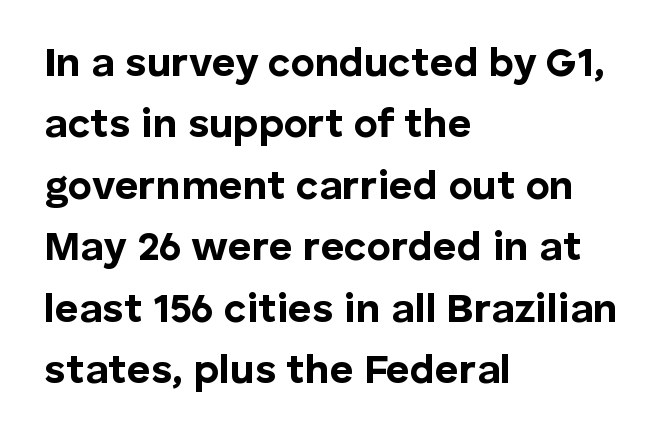
The image shows 41 px bold sans-serif type, upright; set left-aligned, normal line spacing (1.5x), normal letter spacing, not underlined; low stroke contrast and a medium x-height.
